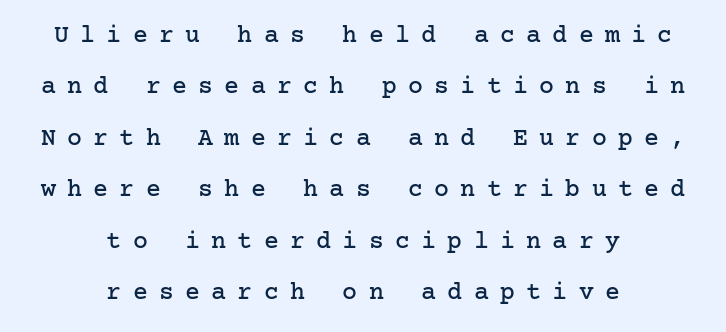
{"italic": "no", "underline": "no", "align": "center", "line_spacing": "loose", "line_spacing_ratio": 2.06, "letter_spacing": "wide", "letter_spacing_em": 0.45, "glyph_px": 25}
